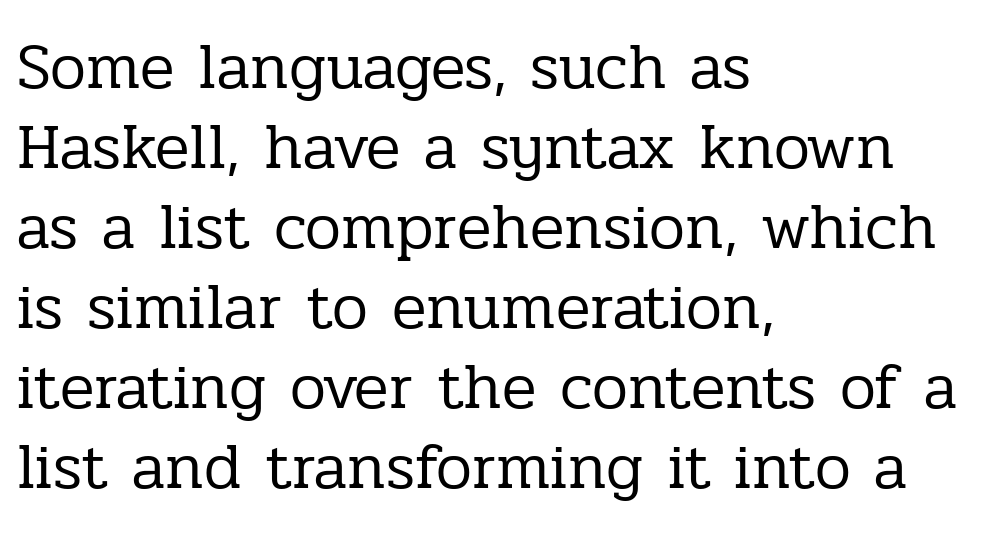
This sample uses a serif face. This sample has the flowing, uneven cadence of proportional lettering. When letters stand straight like this, we call the style roman or upright. Characters follow at the spacing the type designer built in. Quick note: interline space is typical. Glance below the letters and you will spot only blank space.
